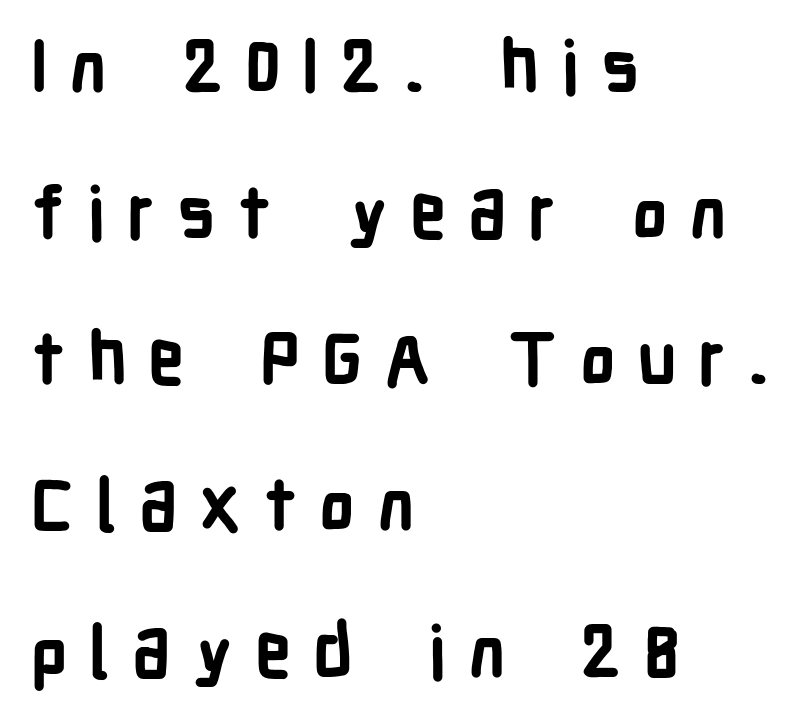
The image shows 72 px bold, condensed sans-serif type, upright; set left-aligned, loose line spacing (2.03x), unusually wide letter spacing (+0.3 em), not underlined; low stroke contrast and a medium x-height.
